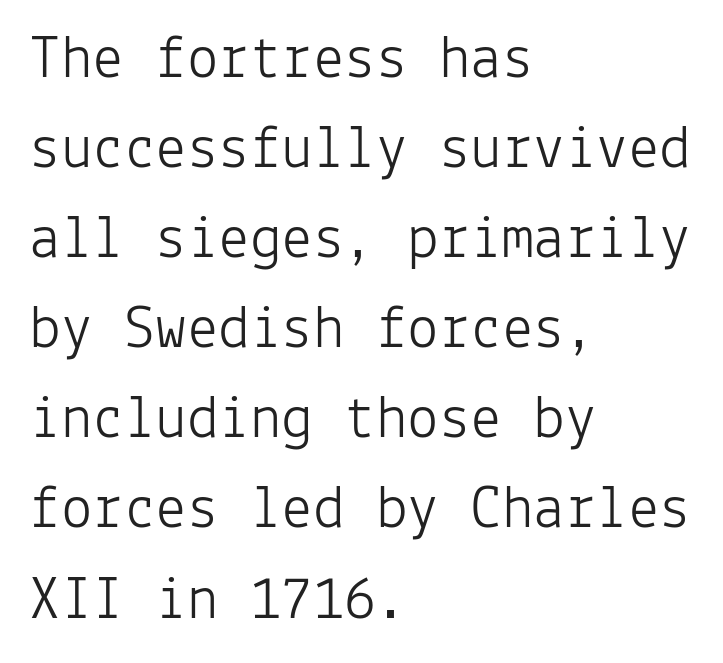
The image shows 63 px light sans-serif type, upright, monospaced; set left-aligned, normal line spacing (1.43x), normal letter spacing, not underlined; low stroke contrast and a medium x-height.
